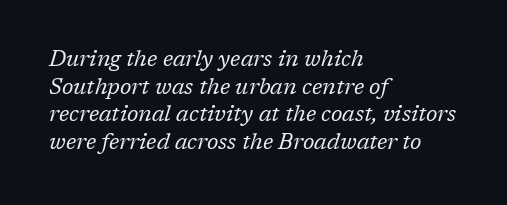
These lines stack with their left ends in a neat column. Italic? Definitely — the glyphs are oblique. The foot of each line stays bare and open. Each new line begins a customary step beneath the previous one. The cut favours lightness, reaching ordinary text weight at its darkest. This sample uses plain, unmodified letter spacing.
